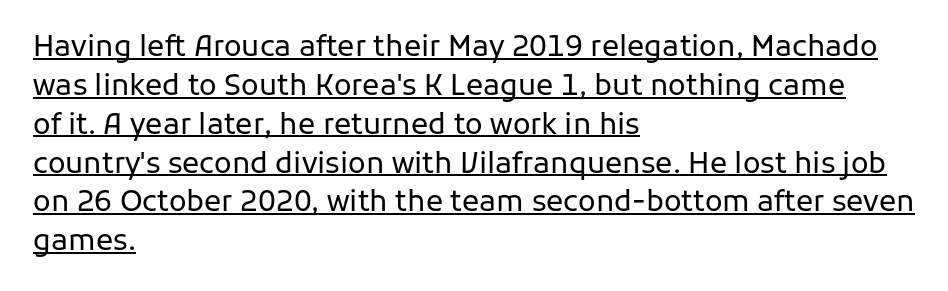
{"serif": "no", "italic": "no", "bold": "no", "weight": "regular", "width": "normal", "stroke_contrast": "low", "x_height": "medium", "monospaced": "no", "underline": "yes", "align": "left", "line_spacing": "normal", "line_spacing_ratio": 1.34, "letter_spacing": "normal", "letter_spacing_em": 0.0, "glyph_px": 29}
